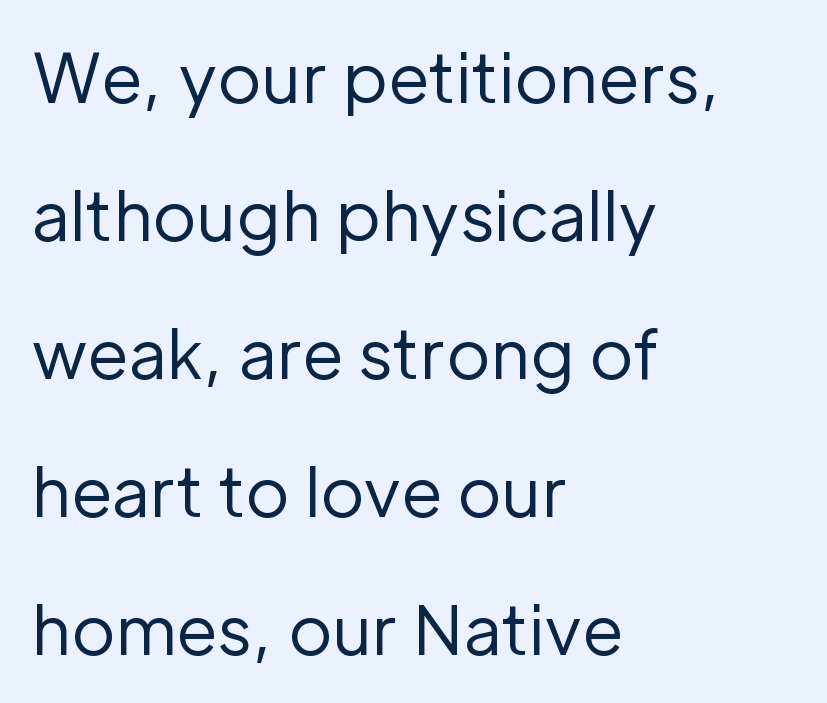
The image shows 67 px regular-weight sans-serif type, upright; set left-aligned, loose line spacing (2.06x), normal letter spacing, not underlined; low stroke contrast and a medium x-height.
